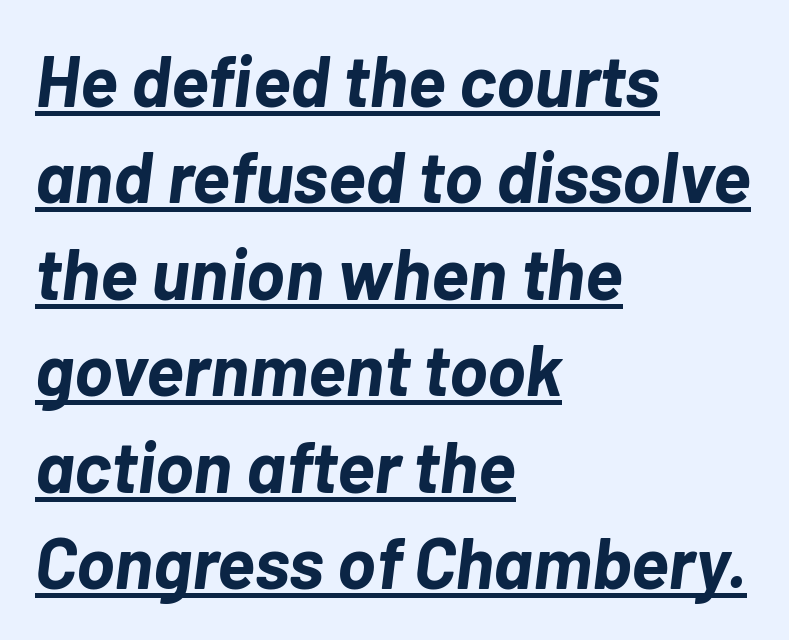
Which margin do the lines hug? The left one — the right edge is uneven. Short note: letters normally spaced. One glance says typical: line gaps are just what's usual. What weight is shown? A full bold with thick strokes. A typesetter would call this proportional, since set widths differ per character. Does a line run under the words? Yes, clearly.
